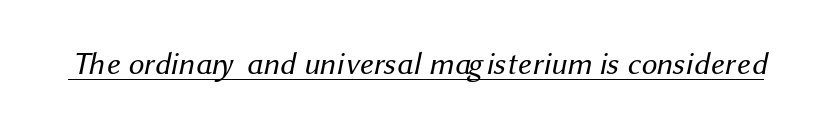
{"serif": "no", "bold": "no", "weight": "regular", "width": "normal", "stroke_contrast": "medium", "x_height": "medium", "monospaced": "no", "underline": "yes", "letter_spacing": "normal", "letter_spacing_em": 0.0, "glyph_px": 31}
